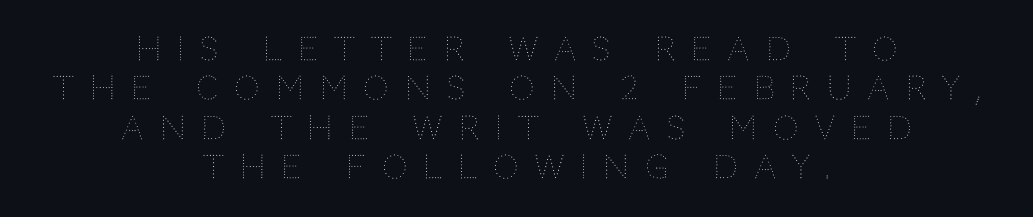
The image shows 32 px thin type, upright; set centered, line spacing 1.23x, unusually wide letter spacing (+0.5 em), not underlined; medium stroke contrast and a large x-height.
